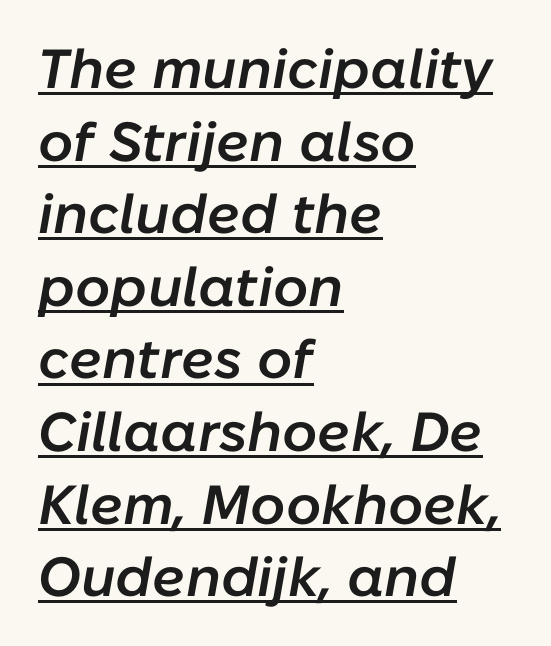
Slightly chunky letters — semibold, I'd say, not full bold. Is the letter spacing exaggerated? No — it looks like the ordinary default. Is this a fixed-width face? No — the glyphs have proportional, varying widths. The designer left line spacing at the default.
